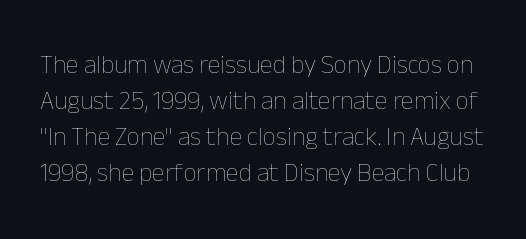
Q: Is the text bold? A: No.
Q: Is the text italic (slanted)? A: No, it is upright.
Q: Is the text underlined? A: No.
Q: Is the spacing between letters normal or unusually wide? A: Normal.
Q: Is the spacing between lines tight, normal or loose? A: Normal.
